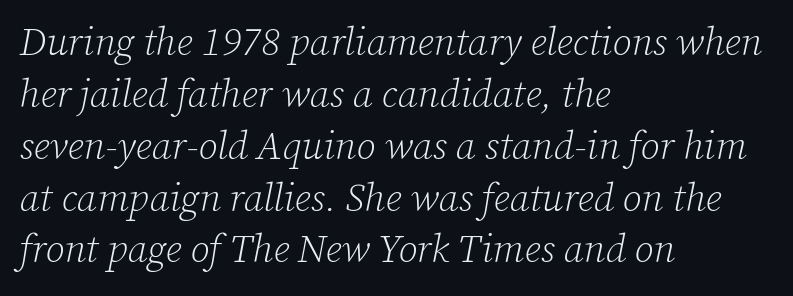
{"serif": "yes", "italic": "yes", "lean": "right", "slant_degrees": 12, "bold": "no", "weight": "light", "width": "normal", "stroke_contrast": "low", "x_height": "medium", "monospaced": "no", "underline": "no", "align": "left", "line_spacing": "normal", "line_spacing_ratio": 1.33, "letter_spacing": "normal", "letter_spacing_em": 0.0, "glyph_px": 39}
